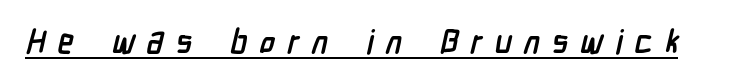
Q: Is the text bold? A: Yes.
Q: Is the typeface a serif or a sans-serif typeface? A: Sans-serif.
Q: Is the text underlined? A: Yes.
Q: Is the spacing between letters normal or unusually wide? A: Unusually wide.
Q: Width (condensed, normal, or wide)? A: Condensed.
Q: Stroke contrast? A: Low.
Q: x-height? A: Medium.
Q: Monospaced? A: No.
